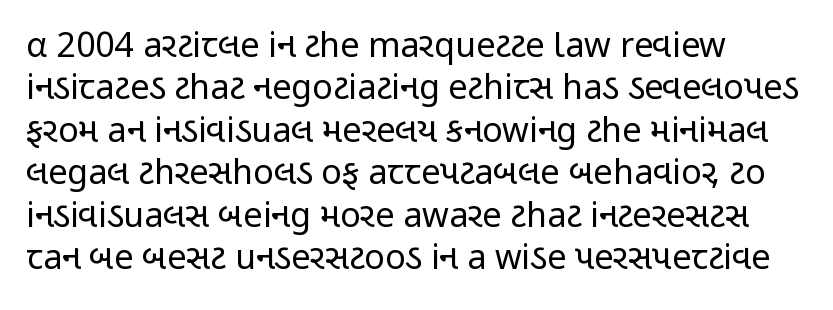
Look at the bottom of the vertical strokes: they stop flat, with no serifs. The letterforms sit shoulder to shoulder at normal distance. How would I describe the line gaps? Plain and ordinary. The letters advance in unequal steps, a hallmark of proportional type. Just letters on the line, the space beneath them empty.
